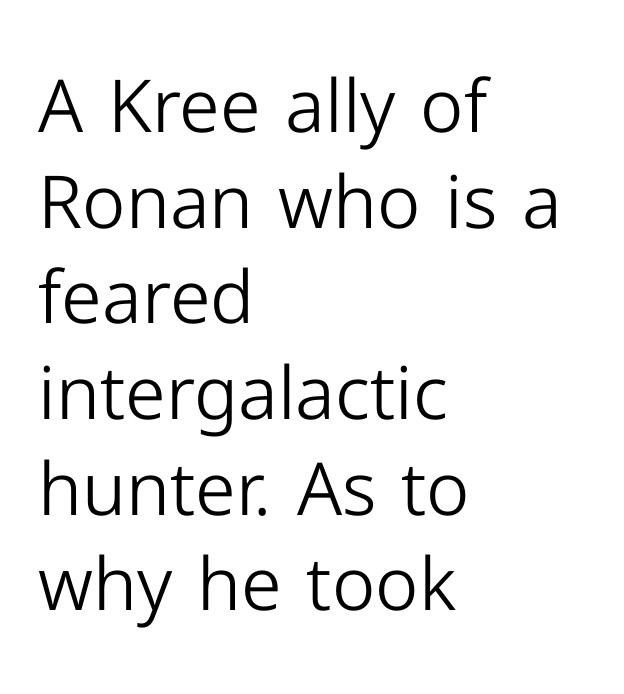
Q: Is the text bold? A: No.
Q: Is the text italic (slanted)? A: No, it is upright.
Q: Is the typeface a serif or a sans-serif typeface? A: Sans-serif.
Q: Is the text underlined? A: No.
Q: How is the paragraph aligned? A: Left-aligned.
Q: Is the spacing between letters normal or unusually wide? A: Normal.
Q: Is the spacing between lines tight, normal or loose? A: Normal.
Q: Width (condensed, normal, or wide)? A: Normal.
Q: Stroke contrast? A: Low.
Q: x-height? A: Medium.
Q: Monospaced? A: No.
